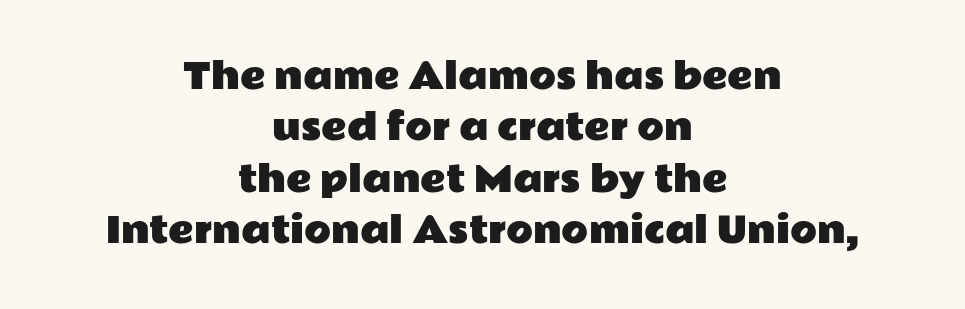
Clear beneath every line of the passage. Leading: standard. The horizontal fit of the characters is conventional and even. You could not count columns in this text — the font is proportionally spaced. The rag falls on both sides of this text block equally.
